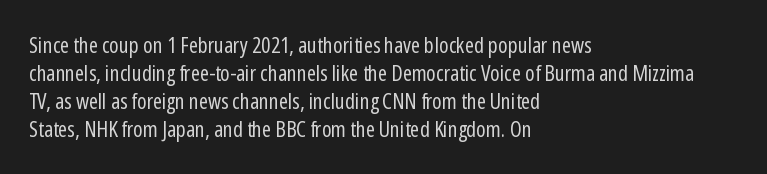
Q: Is the text bold? A: No.
Q: Is the text italic (slanted)? A: No, it is upright.
Q: Is the text underlined? A: No.
Q: How is the paragraph aligned? A: Left-aligned.
Q: Is the spacing between letters normal or unusually wide? A: Normal.
Q: Is the spacing between lines tight, normal or loose? A: Normal.
